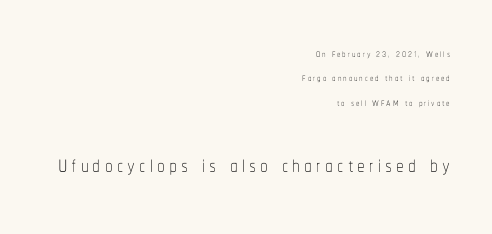
{"italic": "no", "bold": "no", "weight": "thin", "width": "condensed", "stroke_contrast": "low", "x_height": "medium", "monospaced": "no", "underline": "no", "align": "right", "line_spacing_ratio": 1.75, "larger_block": "second", "size_ratio": 2.21, "glyph_px": 31}
